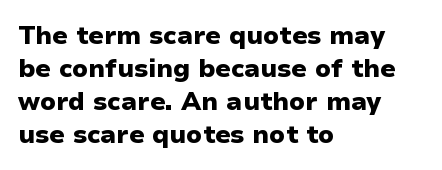
A full-strength bold gives these letters their thick strokes. The gaps between neighbouring characters are ordinary and unremarkable. The lines sit at an ordinary, default distance from one another. Descender tails drop into unmarked territory.
